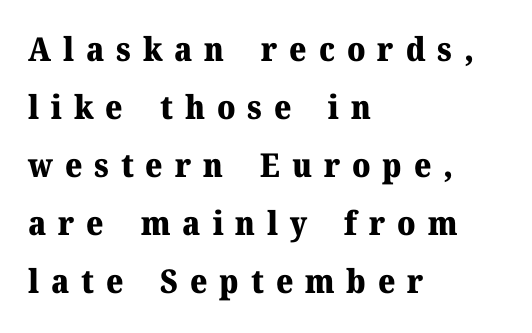
Check under the words: just untouched page. The face used here is proportionally spaced, like ordinary book or web type. This sample uses expanded letter spacing, leaving extra air between glyphs. The rendering uses a bold face; every stroke is thick and dark. The letters carry serifs — small finishing strokes at the ends of their stems.
